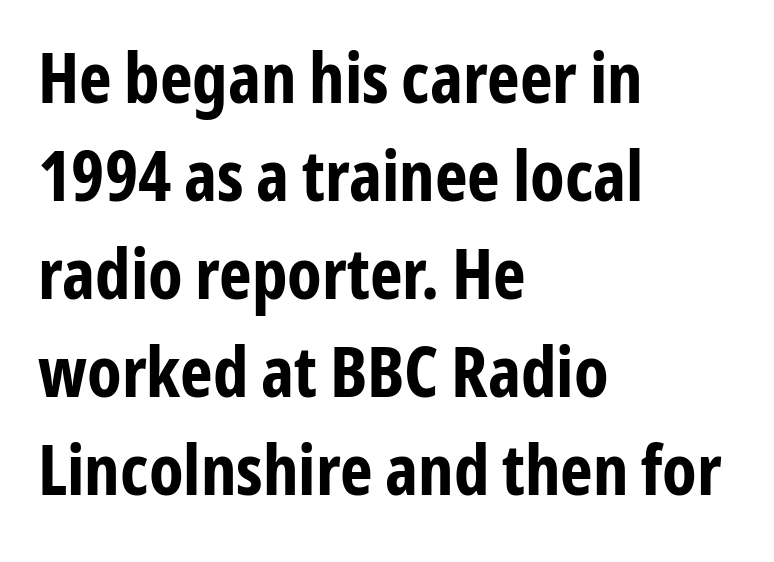
One-word summary of the alignment: left. Is there any slant? The stems are plumb. The face used here has the dense, thick strokes of a bold. A clean baseline with only descenders dipping below it. Each word holds together tightly as a unit, with standard inter-letter gaps. Horizontal bands of white between lines are of average thickness.
